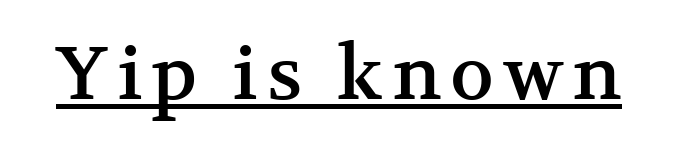
The image shows 74 px serif type, upright; set underlined; medium stroke contrast and a medium x-height.
